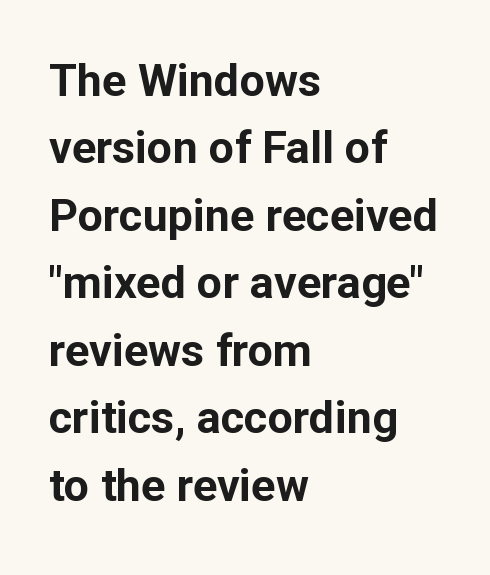
Honestly, the letter spacing is just normal — you wouldn't notice it. This is sans-serif lettering, the kind often seen on screens and signage. Anything drawn beneath the words? Only blank space. Varying glyph widths throughout — classic text-font behaviour. The letters stand straight up with perfectly vertical stems. Alignment: flush left.
